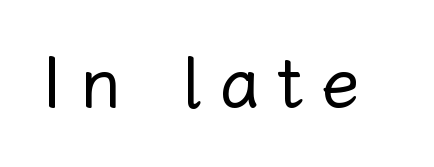
The image shows 71 px regular-weight type, upright; set unusually wide letter spacing (+0.25 em), not underlined; low stroke contrast and a medium x-height.
